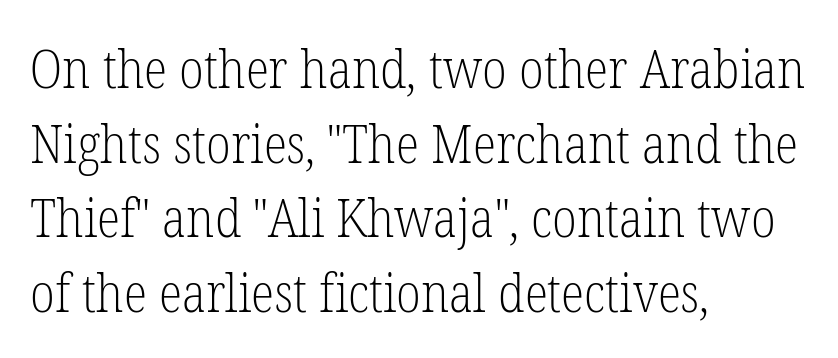
The image shows 54 px light, condensed serif type, upright; set left-aligned, normal line spacing (1.38x), normal letter spacing, not underlined; low stroke contrast and a medium x-height.
